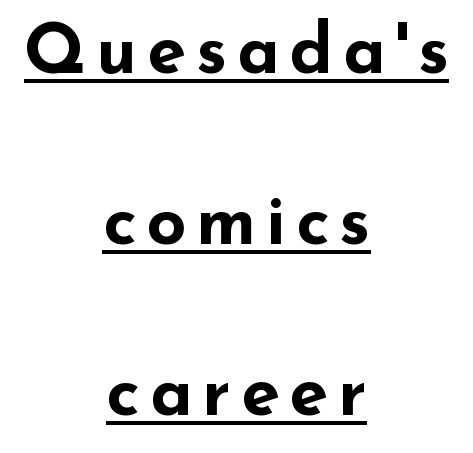
Each new line begins a long way beneath the previous one. Regarding serifs, this sample does without them. A roman cut, with each character standing at attention. The passage is arranged like a title page — every line centered. Summary of weight: heavy, a full bold.
